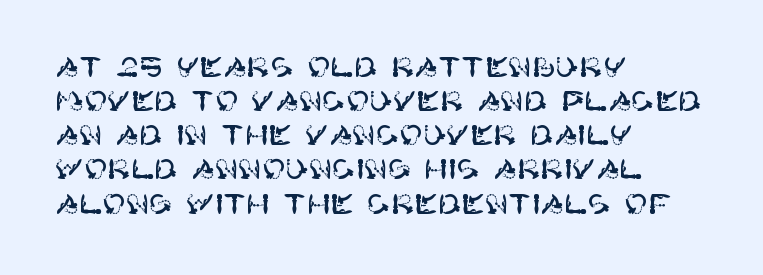
{"serif": "no", "italic": "no", "width": "normal", "stroke_contrast": "high", "x_height": "large", "underline": "no", "align": "left", "line_spacing_ratio": 1.22, "letter_spacing": "normal", "letter_spacing_em": 0.0, "glyph_px": 28}
